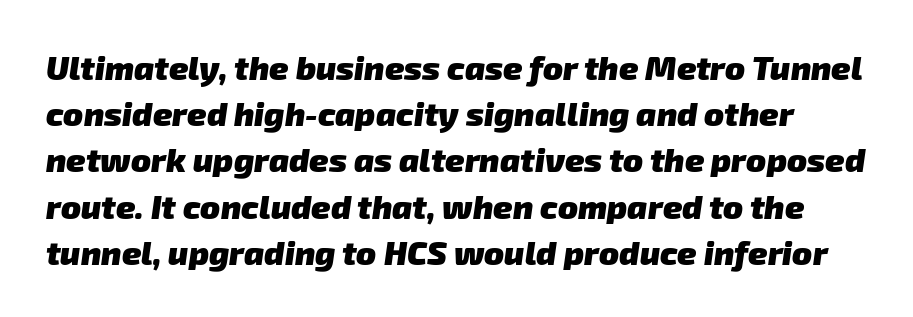
The image shows 33 px heavy sans-serif type; set normal line spacing (1.4x), normal letter spacing, not underlined; low stroke contrast and a medium x-height.
